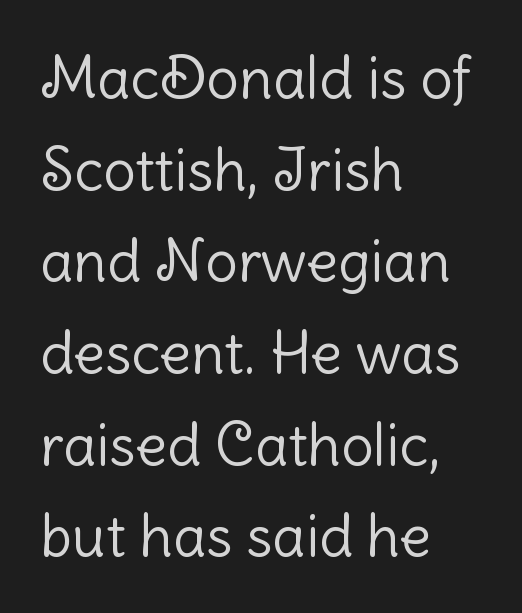
Rendered with straight, roman letterforms. The foot of each line stays bare and open. What stands out about the letter spacing? Nothing — it is the standard amount. No feet cap the strokes, marking this as sans-serif type.
